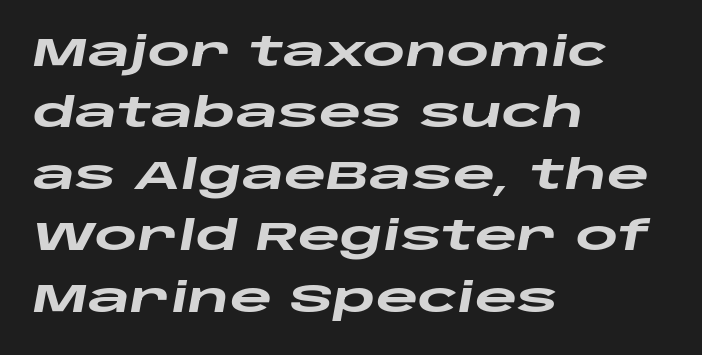
Q: Is the text bold? A: Yes.
Q: Is the text italic (slanted)? A: Yes, it leans right by about 10 degrees.
Q: Is the text underlined? A: No.
Q: How is the paragraph aligned? A: Left-aligned.
Q: Is the spacing between letters normal or unusually wide? A: Normal.
Q: Is the spacing between lines tight, normal or loose? A: Normal.
Q: Width (condensed, normal, or wide)? A: Wide.
Q: Stroke contrast? A: Low.
Q: x-height? A: Large.
Q: Monospaced? A: No.
